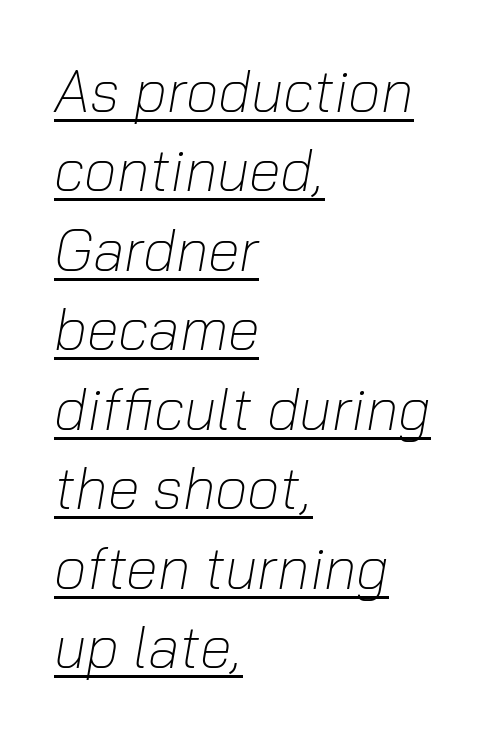
{"italic": "yes", "lean": "right", "slant_degrees": 10, "bold": "no", "weight": "light", "width": "normal", "stroke_contrast": "low", "x_height": "medium", "monospaced": "no", "underline": "yes", "align": "left", "line_spacing": "normal", "line_spacing_ratio": 1.37, "letter_spacing": "normal", "letter_spacing_em": 0.0, "glyph_px": 58}
